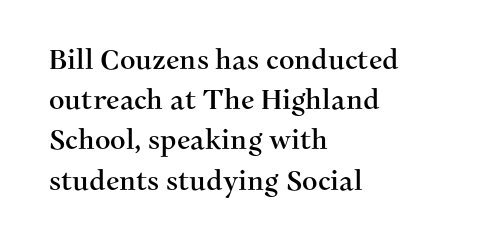
The image shows 27 px text type, upright; set left-aligned, normal line spacing (1.49x), normal letter spacing, not underlined.
